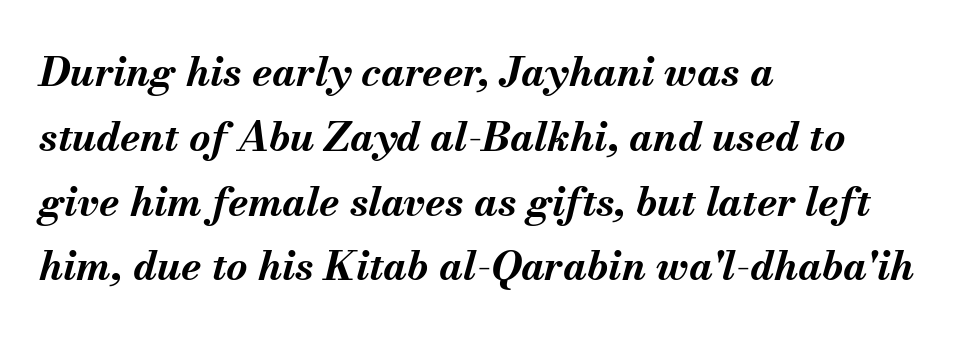
The image shows 41 px bold type, italic (leaning right); set left-aligned, normal line spacing (1.58x), normal letter spacing, not underlined; medium stroke contrast and a small x-height.
